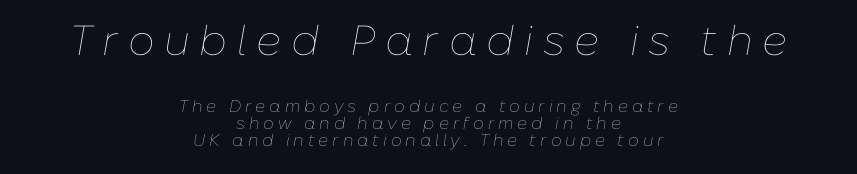
Q: Is the text bold? A: No.
Q: Is the text italic (slanted)? A: Yes, it leans right by about 10 degrees.
Q: Is the text underlined? A: No.
Q: How is the paragraph aligned? A: Centered.
Q: Is the spacing between letters normal or unusually wide? A: Unusually wide.
Q: Is the spacing between lines tight, normal or loose? A: Tight.
Q: Which block of text is set in a larger size, the first (top) or the second (bottom)? A: The first (top) one.
Q: Width (condensed, normal, or wide)? A: Normal.
Q: Stroke contrast? A: Low.
Q: x-height? A: Medium.
Q: Monospaced? A: No.
